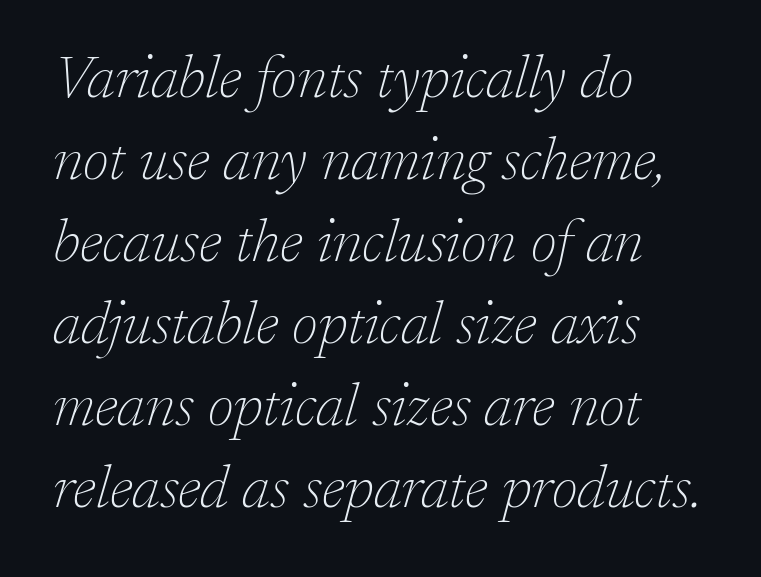
The image shows 59 px thin serif type, italic (leaning right); set left-aligned, normal line spacing (1.39x), normal letter spacing, not underlined; low stroke contrast and a medium x-height.
